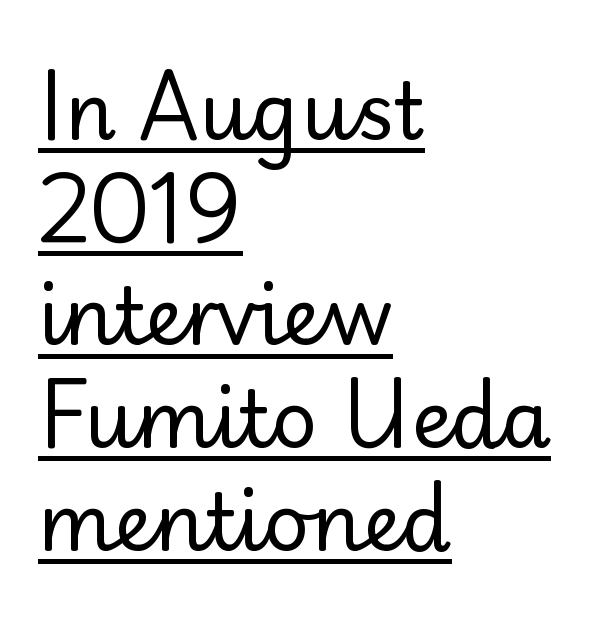
{"serif": "no", "italic": "no", "bold": "no", "weight": "regular", "width": "normal", "stroke_contrast": "low", "x_height": "small", "monospaced": "no", "underline": "yes", "align": "left", "line_spacing": "normal", "line_spacing_ratio": 1.3, "letter_spacing": "normal", "letter_spacing_em": 0.0, "glyph_px": 79}
